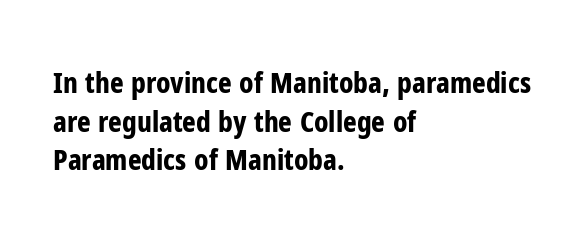
The image shows 29 px bold, condensed sans-serif type, upright; set left-aligned, normal line spacing (1.33x), normal letter spacing, not underlined; low stroke contrast and a medium x-height.
